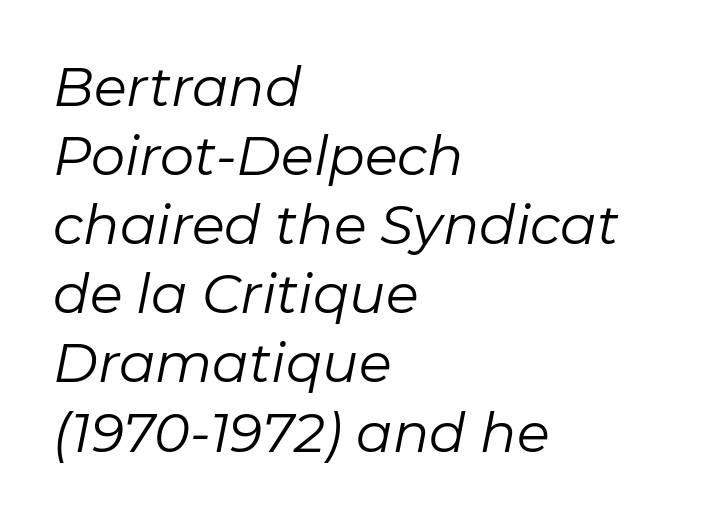
Q: Is the text bold? A: No.
Q: Is the text italic (slanted)? A: Yes, it leans right by about 11 degrees.
Q: Is the text underlined? A: No.
Q: How is the paragraph aligned? A: Left-aligned.
Q: Is the spacing between letters normal or unusually wide? A: Normal.
Q: Is the spacing between lines tight, normal or loose? A: Normal.
Q: Width (condensed, normal, or wide)? A: Normal.
Q: Stroke contrast? A: Low.
Q: x-height? A: Medium.
Q: Monospaced? A: No.
